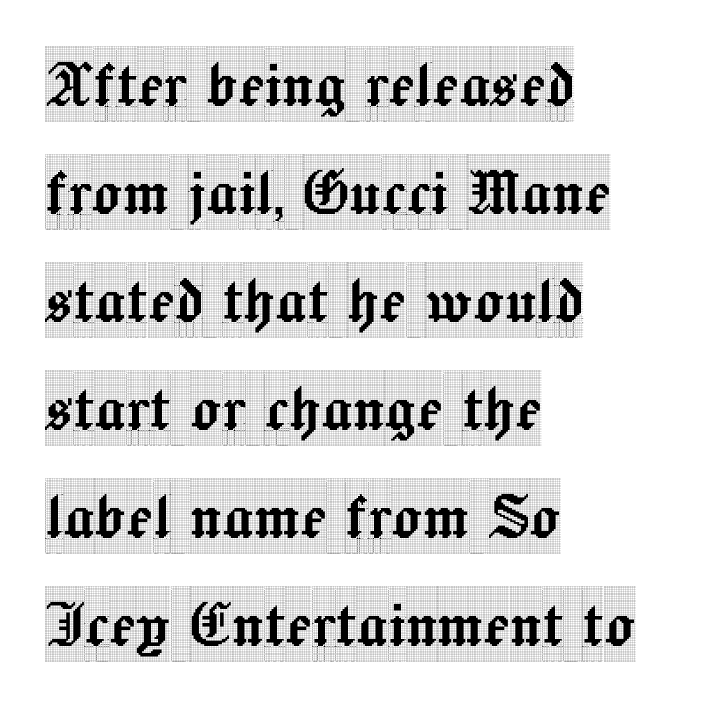
{"serif": "yes", "italic": "no", "width": "condensed", "x_height": "large", "monospaced": "no", "underline": "no", "align": "left", "line_spacing": "normal", "line_spacing_ratio": 1.42, "letter_spacing": "normal", "letter_spacing_em": 0.0, "glyph_px": 76}
